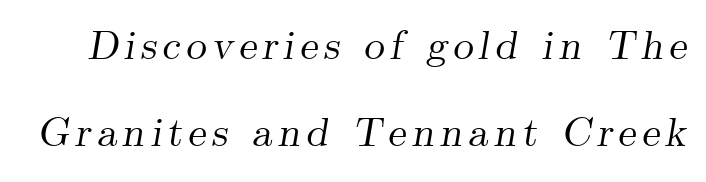
{"serif": "yes", "italic": "yes", "lean": "right", "slant_degrees": 9, "width": "normal", "stroke_contrast": "medium", "x_height": "small", "monospaced": "no", "underline": "no", "line_spacing": "loose", "line_spacing_ratio": 2.11, "glyph_px": 41}
